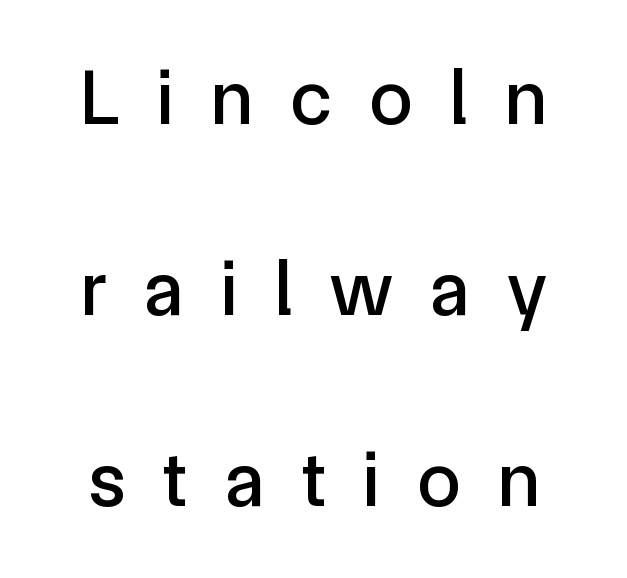
Look at the tracking — it's clearly loosened, letters drifting apart. The space beneath each line is pristine and unruled. Tall strokes in this sample are plumb rather than angled. How would I describe the line gaps? Wide and relaxed.
